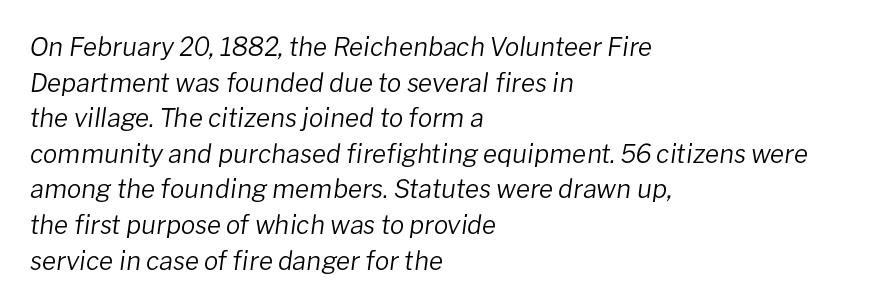
{"italic": "yes", "lean": "right", "slant_degrees": 8, "bold": "no", "underline": "no", "align": "left", "line_spacing": "normal", "line_spacing_ratio": 1.37, "letter_spacing": "normal", "letter_spacing_em": 0.0, "glyph_px": 26}
